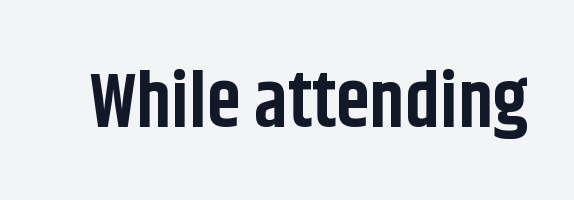
Here the designer chose a conventional face with non-uniform glyph widths. These lines are composed in type without serifs. This rendering leaves character spacing at its baseline value. Has an underline been added? It has not. In terms of posture, this sample is upright.
